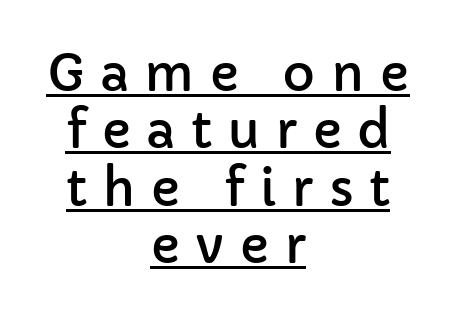
It's the straight-up-and-down kind of type. Look at the tracking — it's clearly loosened, letters drifting apart. One-word summary of the alignment: center. You could not count columns in this text — the font is proportionally spaced. Leading is clearly below the norm, producing a dense column. Font category for this specimen: sans-serif.
